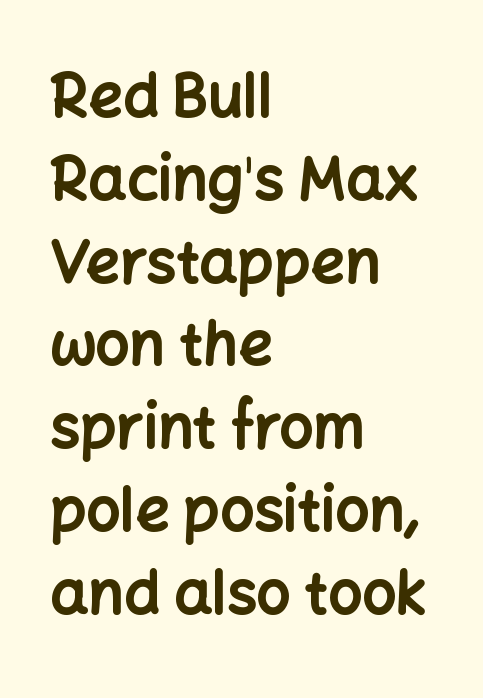
Q: Is the text bold? A: Yes.
Q: Is the text italic (slanted)? A: No, it is upright.
Q: Is the typeface a serif or a sans-serif typeface? A: Sans-serif.
Q: Is the text underlined? A: No.
Q: How is the paragraph aligned? A: Left-aligned.
Q: Is the spacing between letters normal or unusually wide? A: Normal.
Q: Is the spacing between lines tight, normal or loose? A: Normal.
Q: Width (condensed, normal, or wide)? A: Normal.
Q: Stroke contrast? A: Low.
Q: x-height? A: Medium.
Q: Monospaced? A: No.
